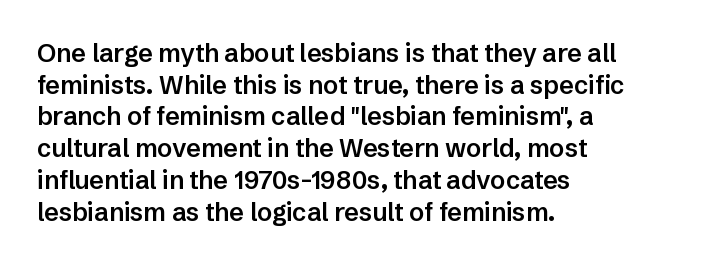
The image shows 25 px text type, upright; set left-aligned, normal line spacing (1.27x), normal letter spacing, not underlined.
